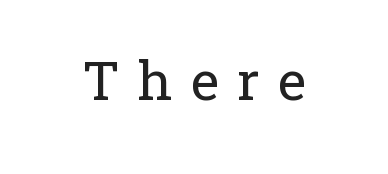
The space directly below the letters is spotless. Think of a printed novel: that variable character pitch is what you see here. Vertical strokes here are truly vertical. These lines have a slow, spaced-out rhythm from letter to letter. The face looks like a standard text weight, possibly lighter.
